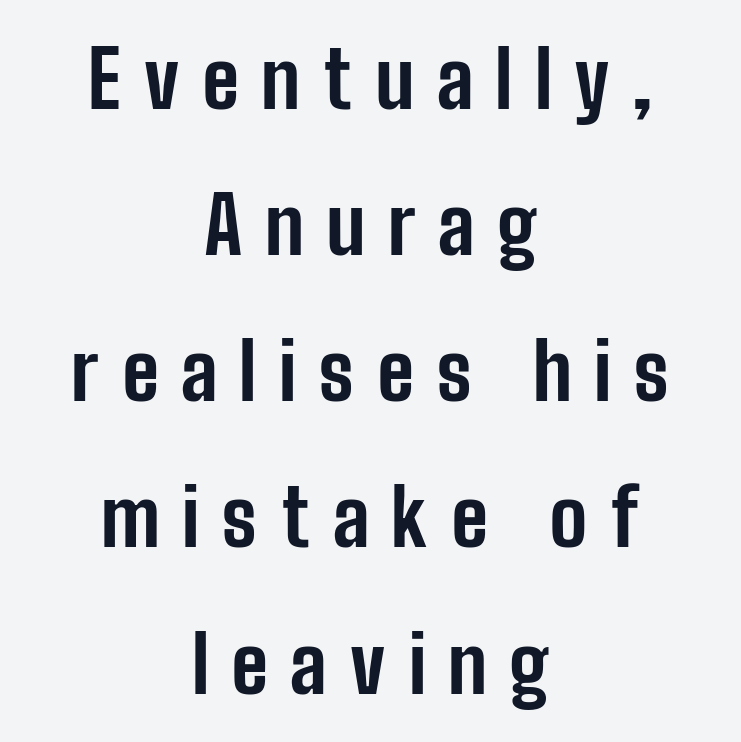
Q: Is the text bold? A: Yes.
Q: Is the text italic (slanted)? A: No, it is upright.
Q: Is the typeface a serif or a sans-serif typeface? A: Sans-serif.
Q: Is the text underlined? A: No.
Q: How is the paragraph aligned? A: Centered.
Q: Is the spacing between letters normal or unusually wide? A: Unusually wide.
Q: Width (condensed, normal, or wide)? A: Condensed.
Q: Stroke contrast? A: Low.
Q: x-height? A: Medium.
Q: Monospaced? A: No.
